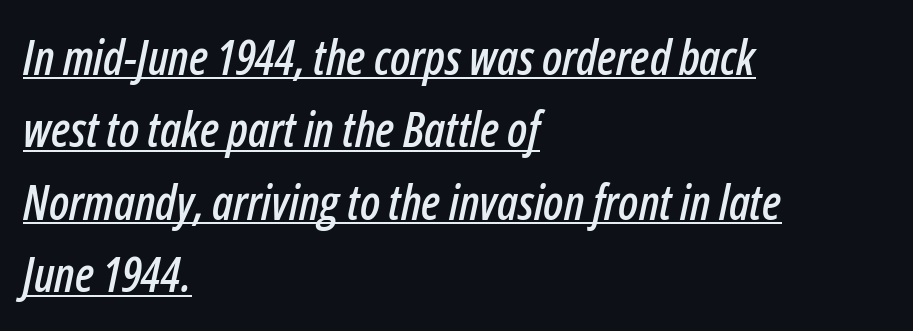
The rendering uses the underline text-decoration. No extra tracking has been applied to these lines. The lines sit at an ordinary, default distance from one another. Horizontal alignment here is leftward, the default for most running prose. The face used here is proportionally spaced, like ordinary book or web type.
